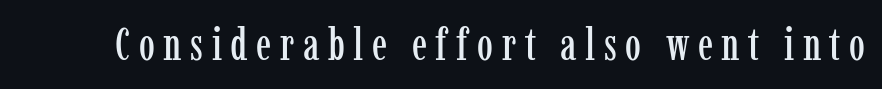
{"serif": "yes", "italic": "no", "width": "condensed", "stroke_contrast": "low", "x_height": "medium", "monospaced": "no", "underline": "no", "glyph_px": 45}
